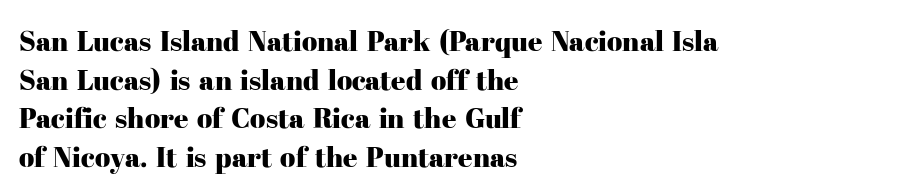
Is there much room between lines? A standard amount, neither cramped nor airy. Quick note: not italic, upright. Lines of text with bare space underneath. Inter-character spacing is left at the font's built-in metrics. Check where the strokes stop: tiny serifs finish them off. The rag falls on the right side of this text block.
